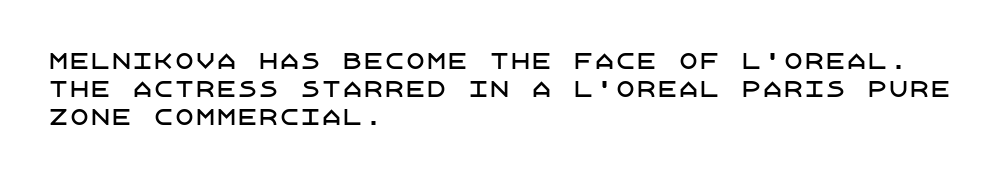
The image shows 21 px text type, upright; set left-aligned, normal line spacing (1.33x), normal letter spacing, not underlined.
